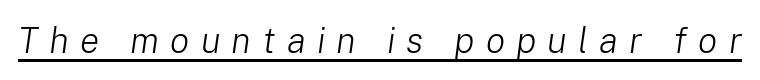
The image shows 36 px light type, italic (leaning right); set unusually wide letter spacing (+0.31 em), underlined; low stroke contrast and a medium x-height.
